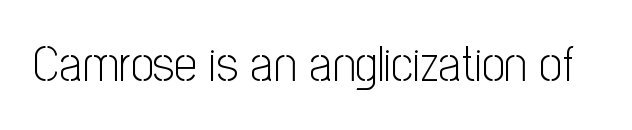
A typesetter would call this zero additional tracking. Serifs: no, the terminals of the letterforms are clean. Ordinary non-slanted type is in use. Is this a fixed-width face? No — the glyphs have proportional, varying widths. The weight tops out at a normal text grade.
